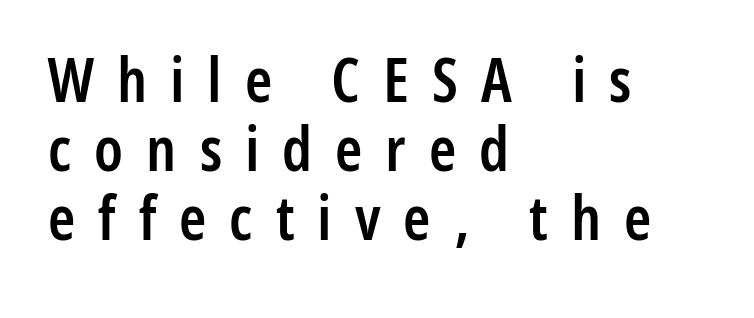
The image shows 62 px semibold, condensed sans-serif type, upright; set left-aligned, tight line spacing (1.11x), unusually wide letter spacing (+0.37 em), not underlined; low stroke contrast and a medium x-height.
